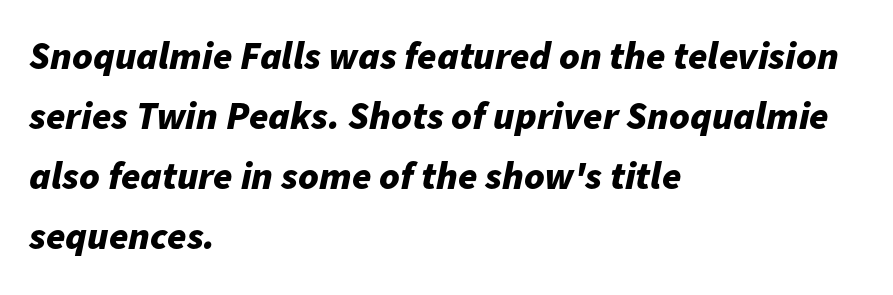
Q: Is the text bold? A: Yes.
Q: Is the text italic (slanted)? A: Yes, it leans right by about 11 degrees.
Q: Is the text underlined? A: No.
Q: How is the paragraph aligned? A: Left-aligned.
Q: Is the spacing between letters normal or unusually wide? A: Normal.
Q: Is the spacing between lines tight, normal or loose? A: Normal.
Q: Width (condensed, normal, or wide)? A: Normal.
Q: Stroke contrast? A: Low.
Q: x-height? A: Medium.
Q: Monospaced? A: No.
